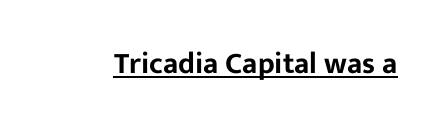
Characters remain perfectly vertical along every line. There is no visible air inserted between adjacent glyphs. Beneath each row of characters lies a ruled line. These lines are rendered in a variable-pitch font. What kind of face is this? One without serifs — a sans.
